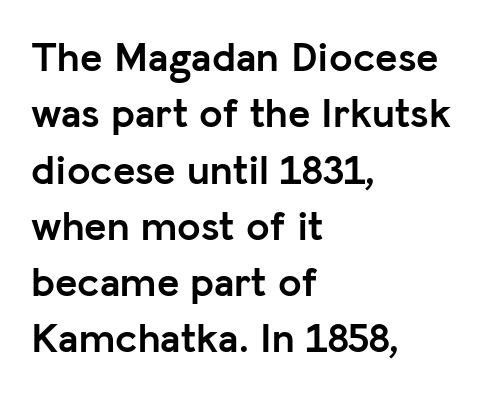
Q: Is the text bold? A: Yes.
Q: Is the text italic (slanted)? A: No, it is upright.
Q: Is the typeface a serif or a sans-serif typeface? A: Sans-serif.
Q: Is the text underlined? A: No.
Q: How is the paragraph aligned? A: Left-aligned.
Q: Is the spacing between letters normal or unusually wide? A: Normal.
Q: Is the spacing between lines tight, normal or loose? A: Normal.
Q: Width (condensed, normal, or wide)? A: Normal.
Q: Stroke contrast? A: Low.
Q: x-height? A: Medium.
Q: Monospaced? A: No.
